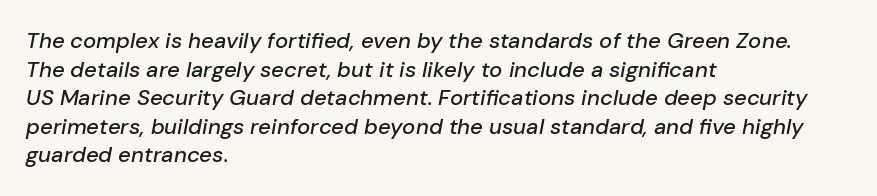
Q: Is the text italic (slanted)? A: Yes, it leans right by about 10 degrees.
Q: Is the text underlined? A: No.
Q: How is the paragraph aligned? A: Left-aligned.
Q: Is the spacing between letters normal or unusually wide? A: Normal.
Q: Is the spacing between lines tight, normal or loose? A: Normal.
